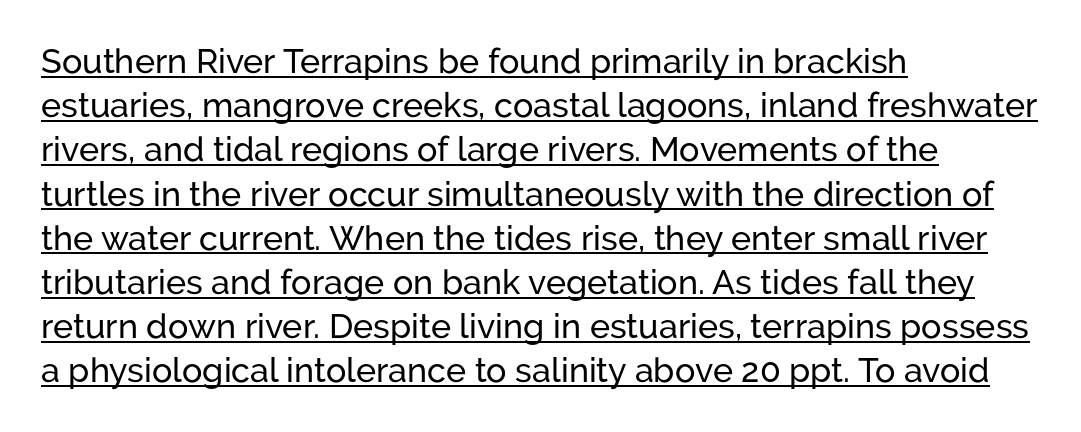
The image shows 34 px sans-serif type, upright; set left-aligned, normal line spacing (1.3x), normal letter spacing, underlined; low stroke contrast and a medium x-height.
